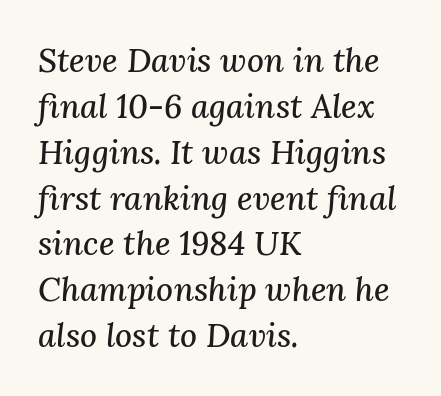
The image shows 33 px serif type, italic (leaning right); set left-aligned, normal line spacing (1.39x), normal letter spacing, not underlined; medium stroke contrast and a medium x-height.
